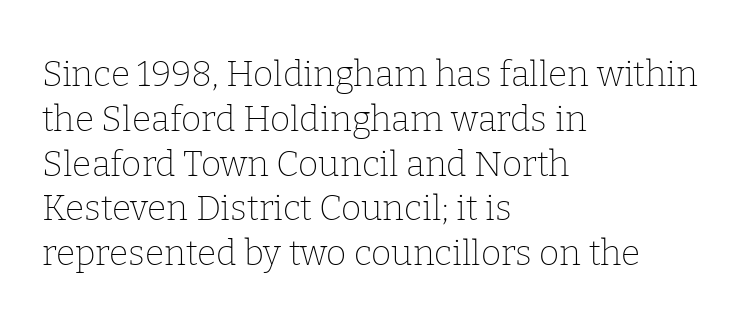
Q: Is the text bold? A: No.
Q: Is the text italic (slanted)? A: No, it is upright.
Q: Is the typeface a serif or a sans-serif typeface? A: Serif.
Q: Is the text underlined? A: No.
Q: How is the paragraph aligned? A: Left-aligned.
Q: Is the spacing between letters normal or unusually wide? A: Normal.
Q: Is the spacing between lines tight, normal or loose? A: Normal.
Q: Width (condensed, normal, or wide)? A: Normal.
Q: Stroke contrast? A: Low.
Q: x-height? A: Medium.
Q: Monospaced? A: No.
